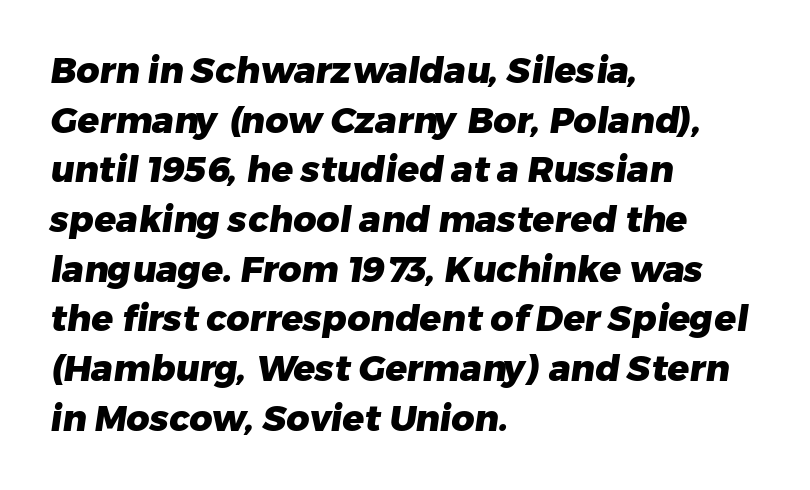
{"serif": "no", "bold": "yes", "weight": "heavy", "width": "normal", "stroke_contrast": "low", "x_height": "medium", "monospaced": "no", "underline": "no", "align": "left", "line_spacing": "normal", "line_spacing_ratio": 1.38, "letter_spacing": "normal", "letter_spacing_em": 0.0, "glyph_px": 36}
